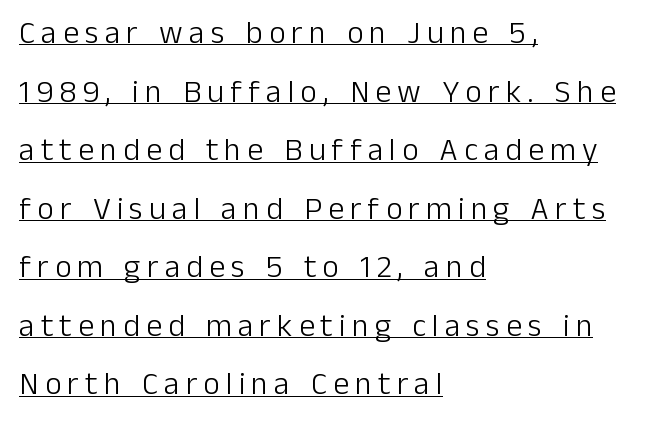
Classification — sans serif. Every character sits straight up, as roman type does. A typographer would call this underscored text. Looks like regular typesetting: each glyph gets only the width it needs. This reads as an unemphasized weight, regular at the heaviest. The passage is arranged the way most books set body copy — flush left.
